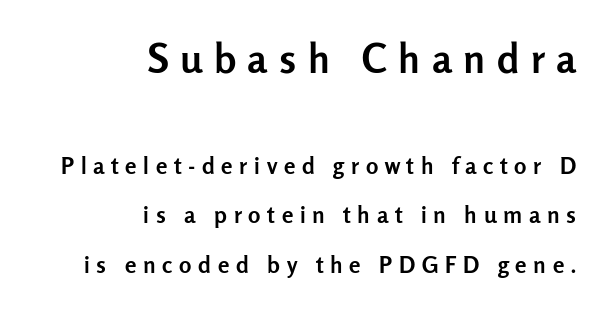
The image shows 40 px semibold sans-serif type, upright; set right-aligned, loose line spacing (2.15x), unusually wide letter spacing (+0.29 em), not underlined; the first (top) block is 1.74x larger; low stroke contrast and a medium x-height.
